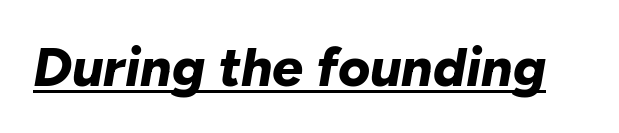
The glyphs have the mass of a bold cut. This sample uses an oblique cut, with every glyph tilted off the vertical. This rendering leaves character spacing at its baseline value. Each letter keeps its own natural width here, so spacing adapts to shape. The glyphs are accompanied by a horizontal stroke just below them.
